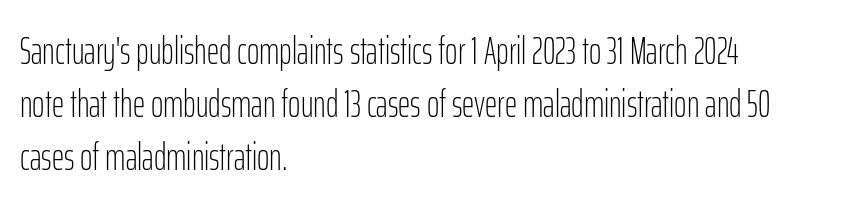
The image shows 38 px light, condensed sans-serif type, upright; set left-aligned, normal line spacing (1.4x), normal letter spacing, not underlined; low stroke contrast and a medium x-height.
